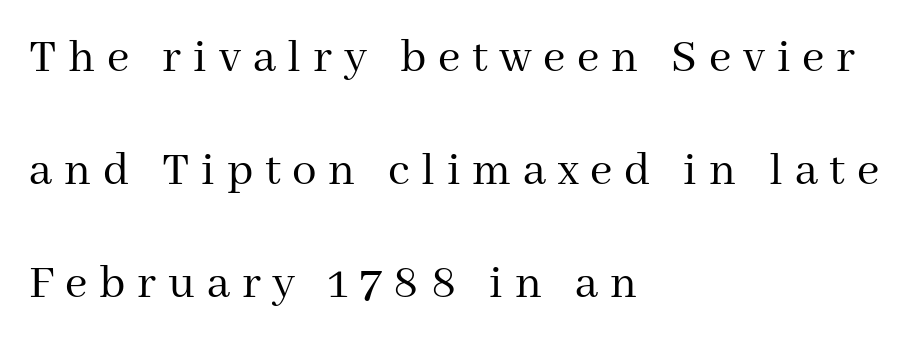
The image shows 49 px regular-weight serif type, upright; set left-aligned, loose line spacing (2.31x), unusually wide letter spacing (+0.24 em), not underlined; medium stroke contrast and a medium x-height.
